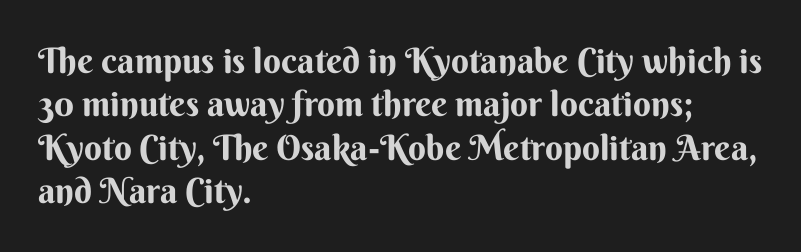
The image shows 35 px bold sans-serif type, upright; set left-aligned, line spacing 1.24x, normal letter spacing, not underlined; medium stroke contrast and a small x-height.
